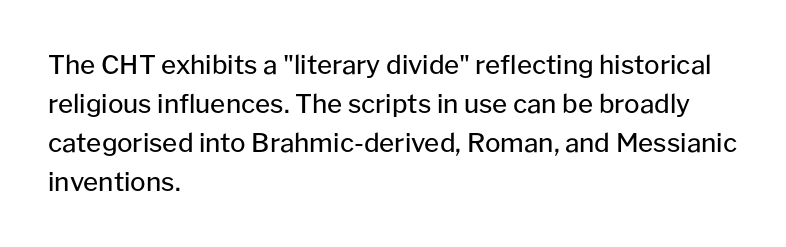
{"italic": "no", "bold": "no", "underline": "no", "align": "left", "line_spacing": "normal", "line_spacing_ratio": 1.5, "letter_spacing": "normal", "letter_spacing_em": 0.0, "glyph_px": 26}
